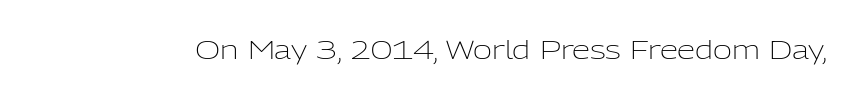
Q: Is the text bold? A: No.
Q: Is the text italic (slanted)? A: No, it is upright.
Q: Is the text underlined? A: No.
Q: Is the spacing between letters normal or unusually wide? A: Normal.
